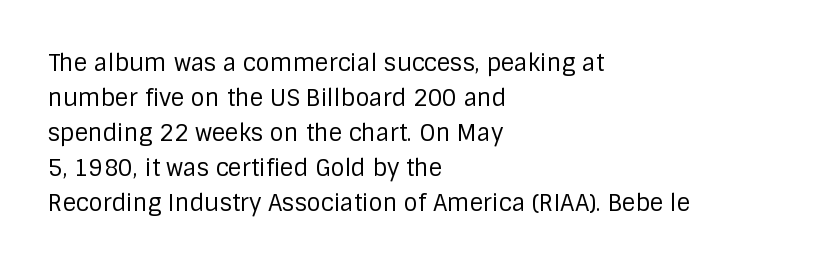
The image shows 23 px text type, upright; set left-aligned, normal line spacing (1.52x), normal letter spacing, not underlined.
